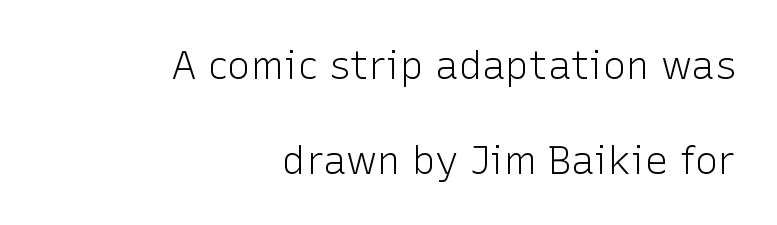
{"serif": "no", "italic": "no", "bold": "no", "weight": "light", "width": "normal", "stroke_contrast": "low", "x_height": "medium", "monospaced": "no", "underline": "no", "align": "right", "line_spacing": "loose", "line_spacing_ratio": 2.43, "letter_spacing": "normal", "letter_spacing_em": 0.0, "glyph_px": 39}
